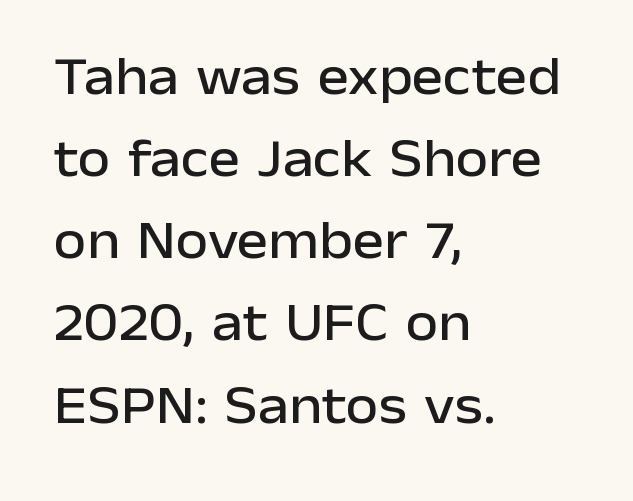
The passage shown is typed in a proportional face where columns would drift. Posture: upright roman. Descenders hang freely into open space. The rendering anchors every line to the left-hand side. Regarding serifs, this sample does without them.
